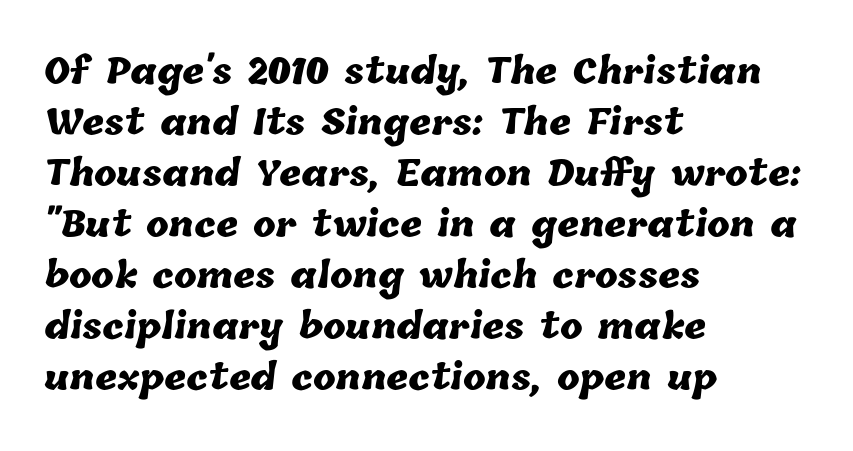
The image shows 34 px heavy type; set left-aligned, normal line spacing (1.5x), normal letter spacing, not underlined; low stroke contrast and a medium x-height.
